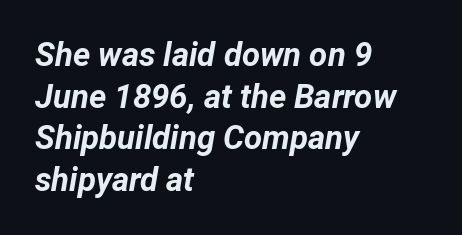
{"italic": "yes", "lean": "right", "slant_degrees": 12, "bold": "yes", "weight": "bold", "width": "normal", "stroke_contrast": "low", "x_height": "medium", "monospaced": "no", "underline": "no", "align": "left", "line_spacing": "normal", "line_spacing_ratio": 1.26, "letter_spacing": "normal", "letter_spacing_em": 0.0, "glyph_px": 33}
